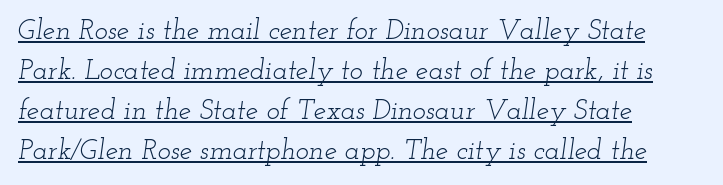
Spacing between characters is what you'd get straight out of the box. The block of text has a typical density, with ordinary space between rows. Compared with a typical body face, this is equally light or lighter still. You can see a thin bar hugging the bottom of the glyphs. An italicized treatment has been applied to the whole sample.
